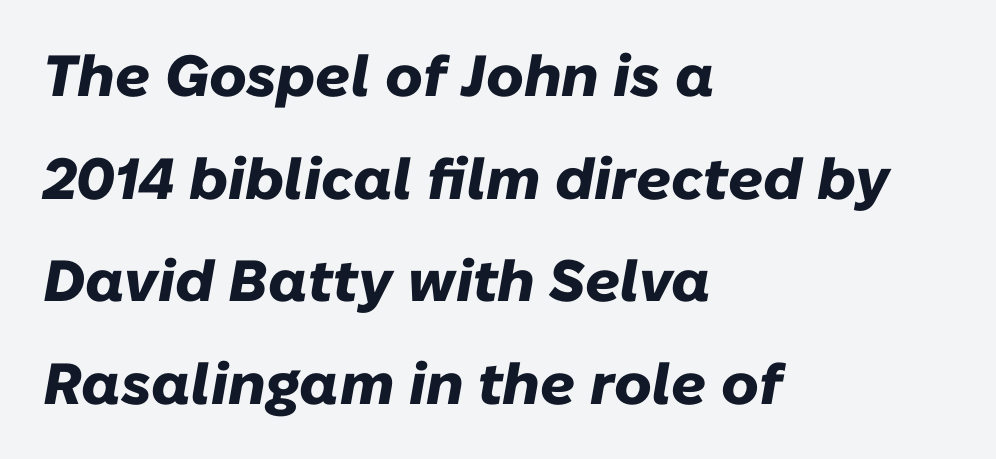
The image shows 58 px heavy type, italic (leaning right); set left-aligned, line spacing 1.77x, normal letter spacing, not underlined; low stroke contrast and a medium x-height.
